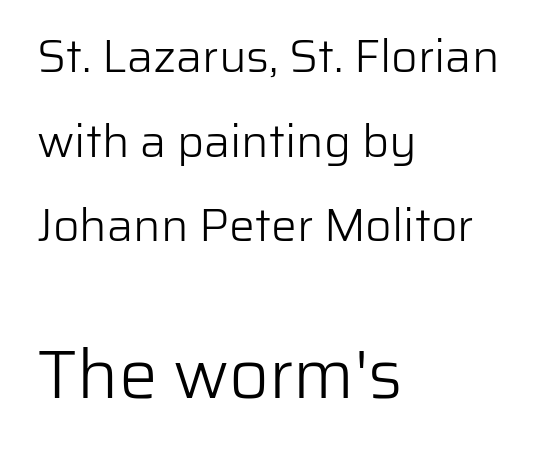
{"serif": "no", "italic": "no", "bold": "no", "weight": "light", "width": "normal", "stroke_contrast": "low", "x_height": "medium", "monospaced": "no", "underline": "no", "align": "left", "line_spacing_ratio": 1.84, "letter_spacing": "normal", "letter_spacing_em": 0.0, "larger_block": "second", "size_ratio": 1.5, "glyph_px": 69}
